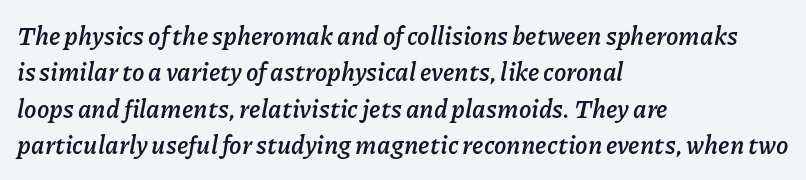
Q: Is the text bold? A: Yes.
Q: Is the text italic (slanted)? A: Yes, it leans right by about 11 degrees.
Q: Is the text underlined? A: No.
Q: How is the paragraph aligned? A: Left-aligned.
Q: Is the spacing between letters normal or unusually wide? A: Normal.
Q: Is the spacing between lines tight, normal or loose? A: Normal.
